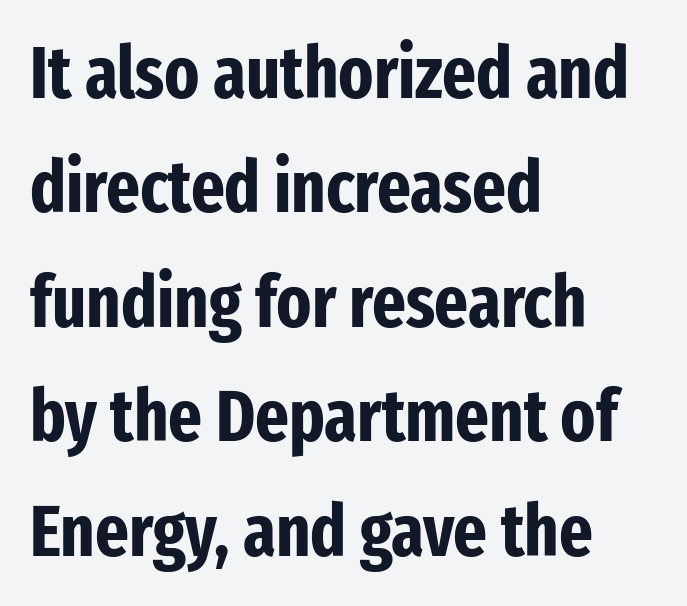
The image shows 72 px bold, condensed sans-serif type, upright; set left-aligned, normal line spacing (1.59x), normal letter spacing, not underlined; low stroke contrast and a medium x-height.
